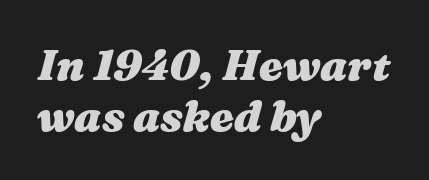
This sample has the flowing, uneven cadence of proportional lettering. The typesetter chose a ragged-right arrangement here. Nobody drew a line under any word here. You could call the tracking neutral — neither tight nor loose. Quick note: italic.
